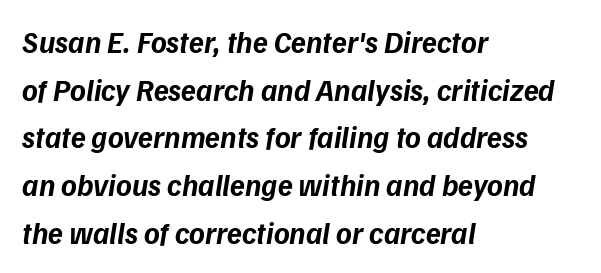
The image shows 30 px bold sans-serif type; set left-aligned, normal line spacing (1.59x), normal letter spacing, not underlined; low stroke contrast and a medium x-height.
